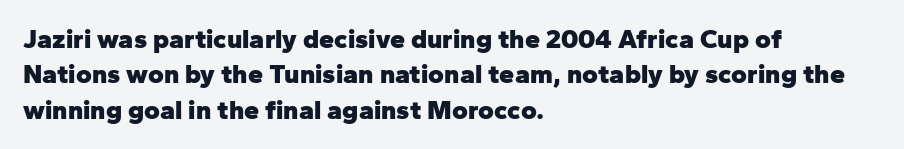
Q: Is the text bold? A: Yes.
Q: Is the text italic (slanted)? A: No, it is upright.
Q: Is the text underlined? A: No.
Q: How is the paragraph aligned? A: Left-aligned.
Q: Is the spacing between letters normal or unusually wide? A: Normal.
Q: Is the spacing between lines tight, normal or loose? A: Normal.
